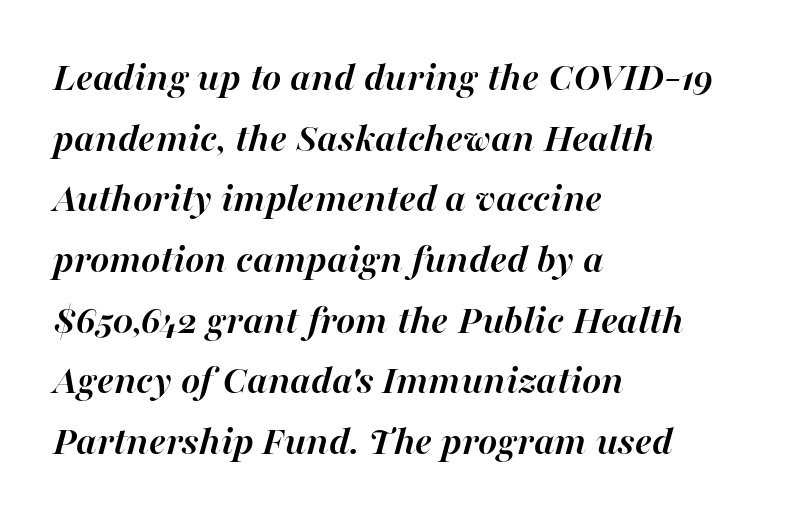
{"italic": "yes", "lean": "right", "slant_degrees": 16, "bold": "yes", "weight": "semibold", "width": "normal", "stroke_contrast": "high", "x_height": "medium", "monospaced": "no", "underline": "no", "align": "left", "line_spacing": "normal", "line_spacing_ratio": 1.48, "letter_spacing": "normal", "letter_spacing_em": 0.0, "glyph_px": 41}
